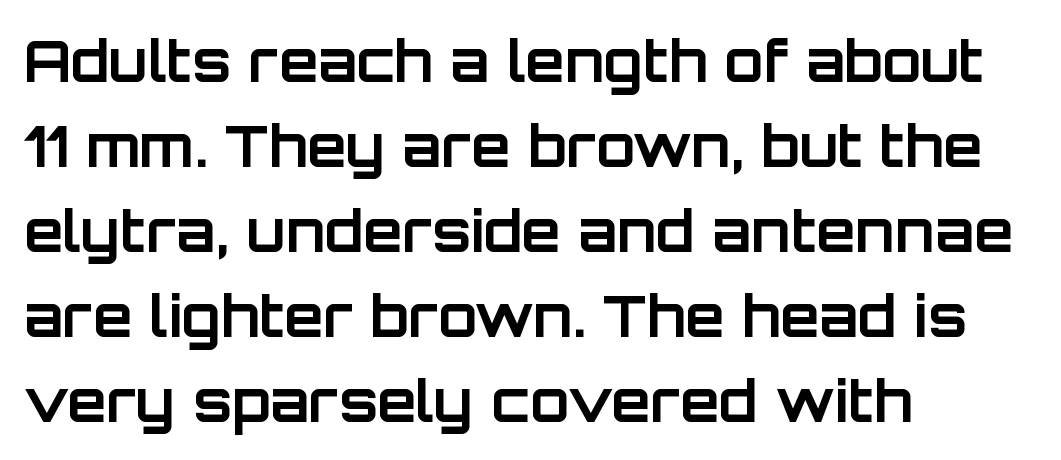
The image shows 57 px bold sans-serif type, upright; set left-aligned, normal line spacing (1.49x), normal letter spacing, not underlined; low stroke contrast and a large x-height.
